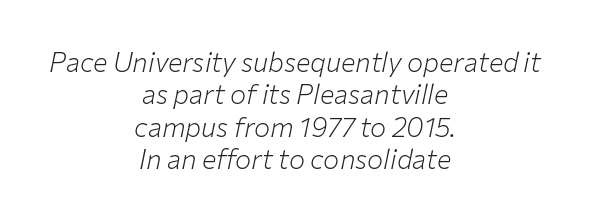
Descenders are the only things crossing below the line. Caption: standard tracking, unaltered. Horizontal alignment here is central, giving a formal, balanced look. On a weight scale, this lands at 450 or below. Would a proofreader flag this as italicized? Yes.
